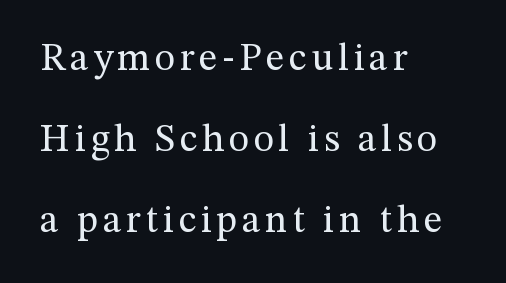
Q: Is the text bold? A: No.
Q: Is the text italic (slanted)? A: No, it is upright.
Q: Is the typeface a serif or a sans-serif typeface? A: Serif.
Q: Is the text underlined? A: No.
Q: How is the paragraph aligned? A: Left-aligned.
Q: Is the spacing between lines tight, normal or loose? A: Loose.
Q: Width (condensed, normal, or wide)? A: Normal.
Q: Stroke contrast? A: Medium.
Q: x-height? A: Medium.
Q: Monospaced? A: No.
